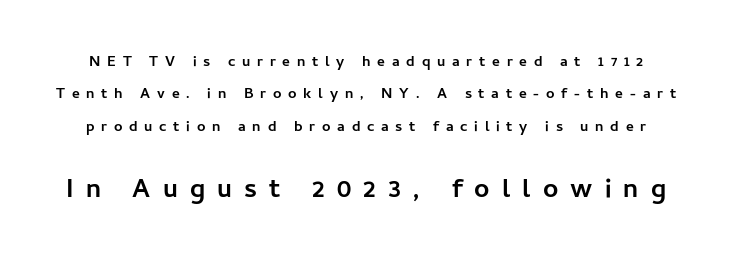
Q: Is the text bold? A: Yes.
Q: Is the text italic (slanted)? A: No, it is upright.
Q: Is the text underlined? A: No.
Q: Is the spacing between letters normal or unusually wide? A: Unusually wide.
Q: Is the spacing between lines tight, normal or loose? A: Loose.
Q: Which block of text is set in a larger size, the first (top) or the second (bottom)? A: The second (bottom) one.
